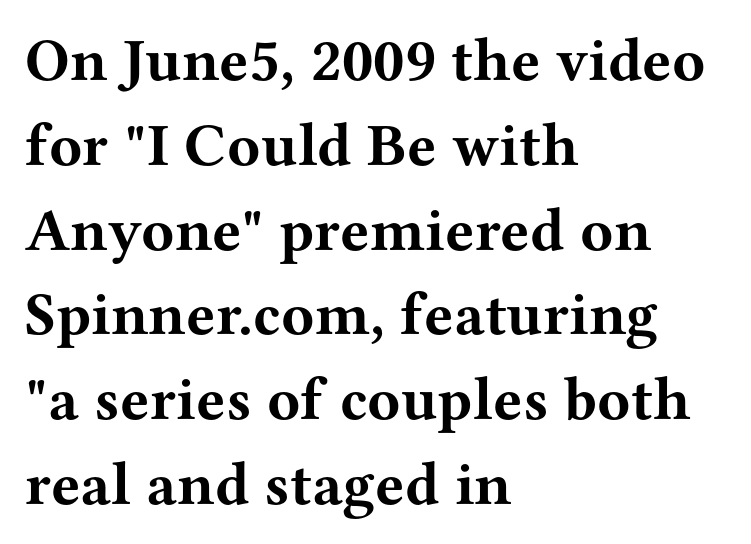
Q: Is the text bold? A: Yes.
Q: Is the text italic (slanted)? A: No, it is upright.
Q: Is the typeface a serif or a sans-serif typeface? A: Serif.
Q: Is the text underlined? A: No.
Q: How is the paragraph aligned? A: Left-aligned.
Q: Is the spacing between letters normal or unusually wide? A: Normal.
Q: Is the spacing between lines tight, normal or loose? A: Normal.
Q: Width (condensed, normal, or wide)? A: Wide.
Q: Stroke contrast? A: Medium.
Q: x-height? A: Medium.
Q: Monospaced? A: No.
